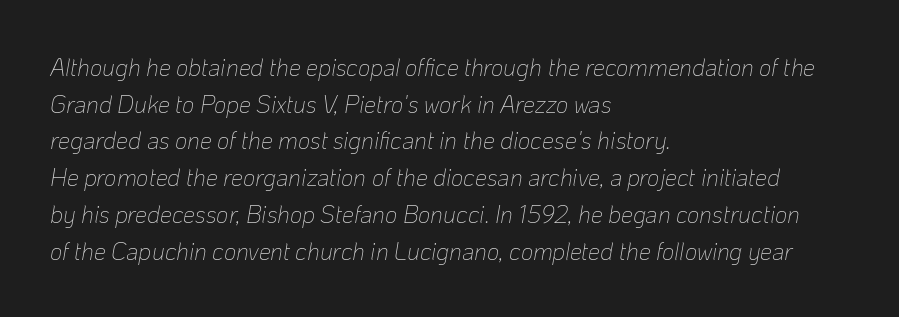
Q: Is the text bold? A: No.
Q: Is the text italic (slanted)? A: Yes, it leans right by about 10 degrees.
Q: Is the text underlined? A: No.
Q: How is the paragraph aligned? A: Left-aligned.
Q: Is the spacing between letters normal or unusually wide? A: Normal.
Q: Is the spacing between lines tight, normal or loose? A: Normal.
